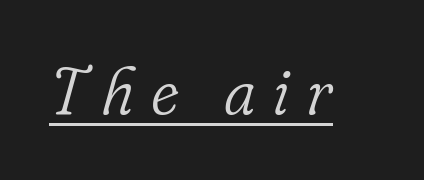
The image shows 66 px light serif type, italic (leaning right); set unusually wide letter spacing (+0.25 em), underlined; low stroke contrast and a small x-height.
